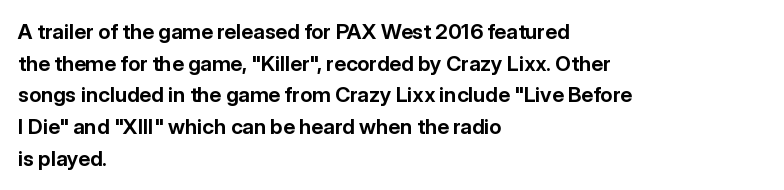
{"italic": "no", "bold": "yes", "underline": "no", "align": "left", "line_spacing": "normal", "line_spacing_ratio": 1.51, "letter_spacing": "normal", "letter_spacing_em": 0.0, "glyph_px": 21}
